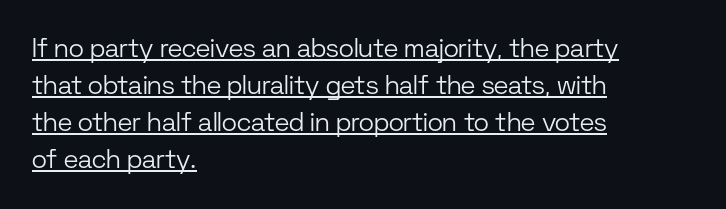
{"italic": "no", "bold": "no", "underline": "yes", "align": "left", "line_spacing": "normal", "line_spacing_ratio": 1.42, "letter_spacing": "normal", "letter_spacing_em": 0.0, "glyph_px": 26}
